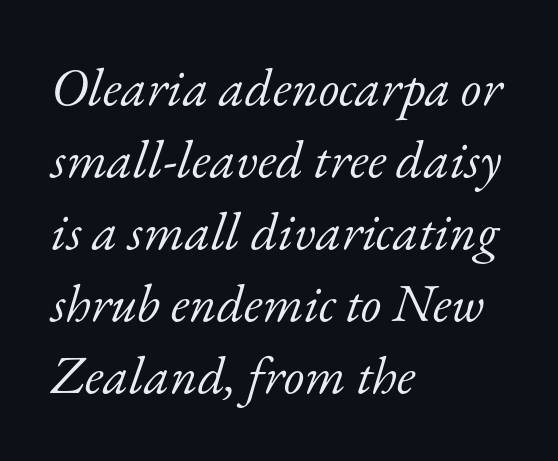
{"serif": "yes", "italic": "yes", "lean": "right", "slant_degrees": 17, "bold": "no", "weight": "light", "width": "normal", "stroke_contrast": "low", "x_height": "small", "monospaced": "no", "underline": "no", "align": "left", "line_spacing": "normal", "line_spacing_ratio": 1.36, "letter_spacing": "normal", "letter_spacing_em": 0.0, "glyph_px": 53}
